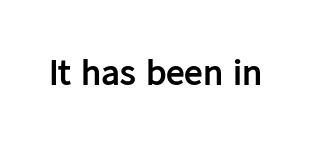
{"serif": "no", "italic": "no", "bold": "yes", "weight": "semibold", "width": "normal", "stroke_contrast": "low", "x_height": "medium", "monospaced": "no", "underline": "no", "letter_spacing": "normal", "letter_spacing_em": 0.0, "glyph_px": 37}
